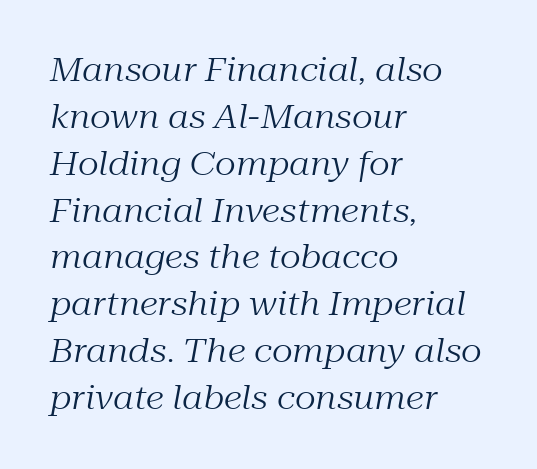
The rendering anchors every line to the left-hand side. Look at the bottom of the vertical strokes: they flare into serifs here. In terms of posture, this sample is oblique. Ink coverage per letter is moderate at most. Leading matches the norm, producing a regular column.
